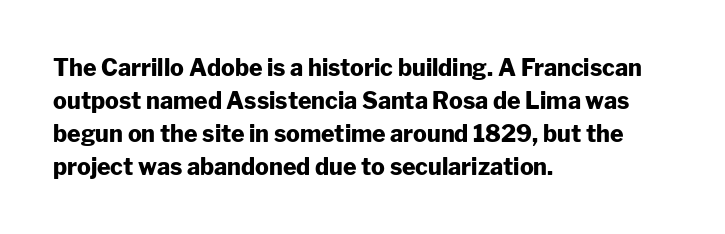
{"italic": "no", "bold": "yes", "underline": "no", "align": "left", "line_spacing": "normal", "line_spacing_ratio": 1.43, "letter_spacing": "normal", "letter_spacing_em": 0.0, "glyph_px": 23}
